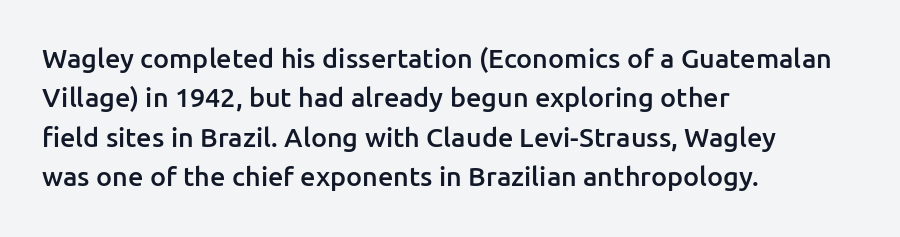
{"italic": "no", "bold": "semi", "underline": "no", "align": "left", "line_spacing": "normal", "line_spacing_ratio": 1.46, "letter_spacing": "normal", "letter_spacing_em": 0.0, "glyph_px": 27}
